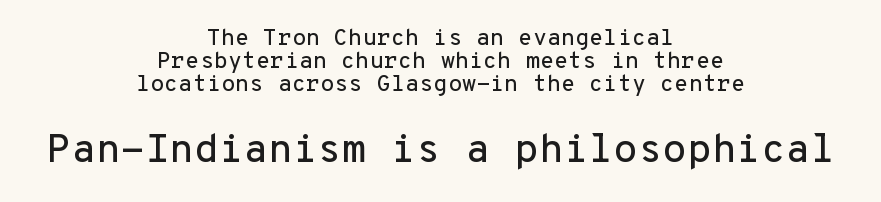
{"serif": "no", "italic": "no", "width": "normal", "stroke_contrast": "low", "x_height": "medium", "monospaced": "yes", "underline": "no", "align": "center", "line_spacing": "tight", "line_spacing_ratio": 1.01, "letter_spacing": "normal", "letter_spacing_em": 0.0, "larger_block": "second", "size_ratio": 1.74, "glyph_px": 40}
